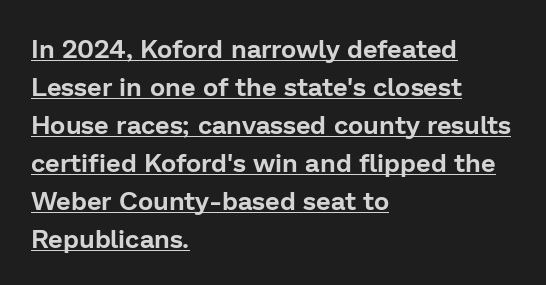
Q: Is the text italic (slanted)? A: No, it is upright.
Q: Is the text underlined? A: Yes.
Q: How is the paragraph aligned? A: Left-aligned.
Q: Is the spacing between letters normal or unusually wide? A: Normal.
Q: Is the spacing between lines tight, normal or loose? A: Normal.
